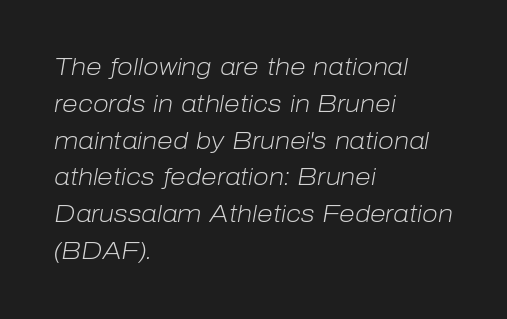
The lines are quadded left. Each row of text sits above clean, open space. Letters have the restrained weight of plain body copy at most. The font's italic variant was chosen for this text.
